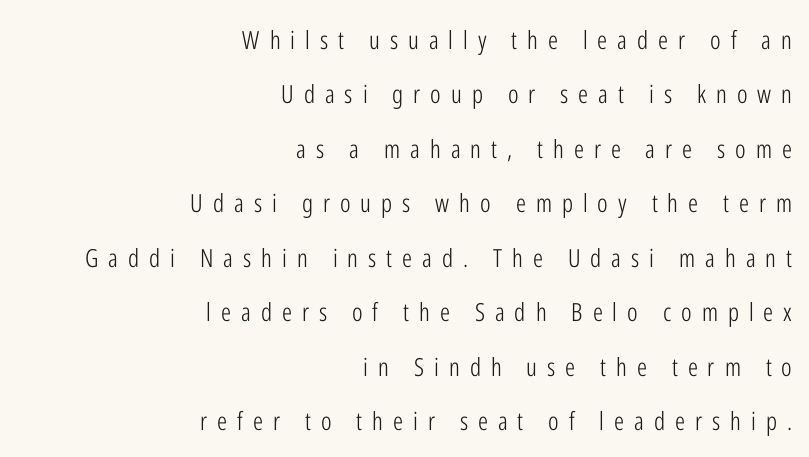
{"italic": "no", "bold": "no", "underline": "no", "align": "right", "line_spacing": "loose", "line_spacing_ratio": 2.18, "letter_spacing": "wide", "letter_spacing_em": 0.4, "glyph_px": 25}
